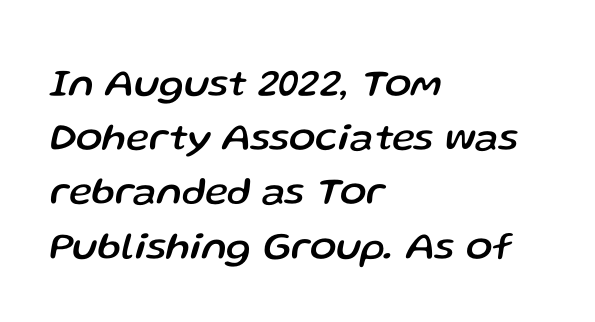
The image shows 39 px text type, italic (leaning right); set left-aligned, normal line spacing (1.39x), normal letter spacing, not underlined; low stroke contrast and a medium x-height.
